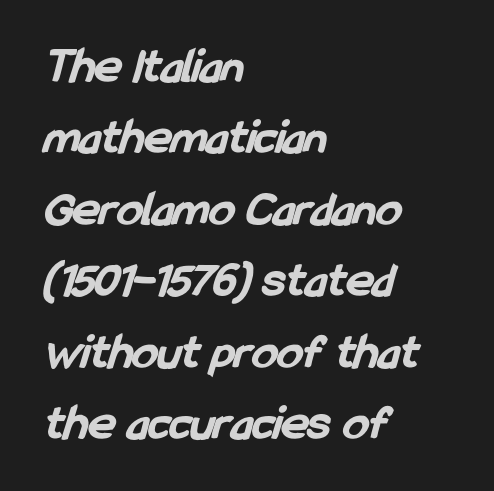
Left-aligned paragraph, ragged on the right. Examine the stroke ends and you'll find no serifs. Default kerning and tracking; the words read as compact shapes. Just letters on the line, the space beneath them empty. The glyphs have the mass of a bold cut.
